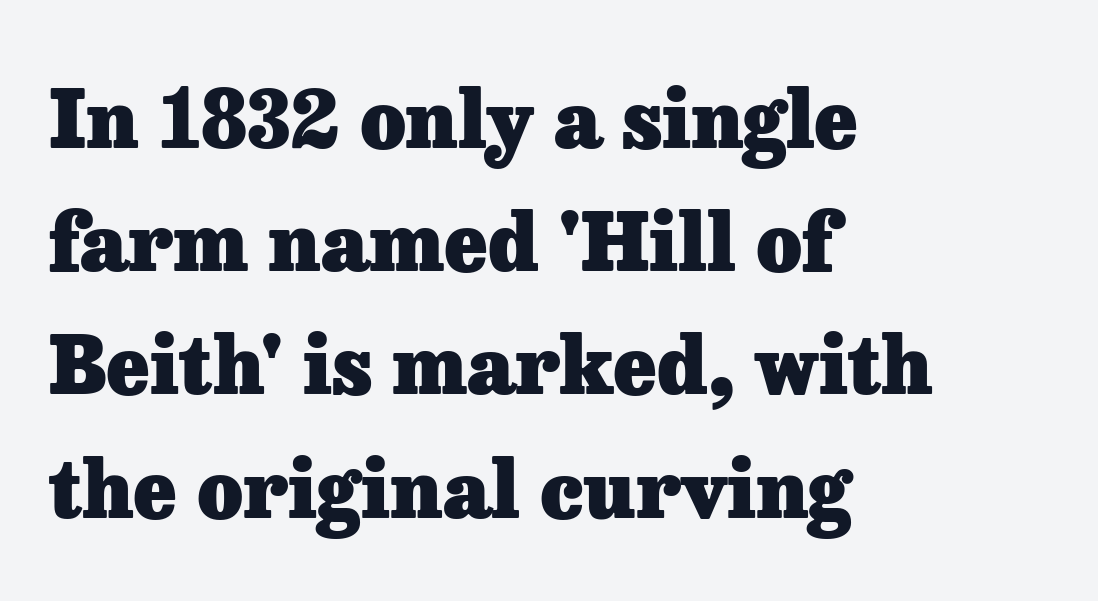
The image shows 79 px heavy serif type, upright; set left-aligned, normal line spacing (1.56x), normal letter spacing, not underlined; low stroke contrast and a medium x-height.
